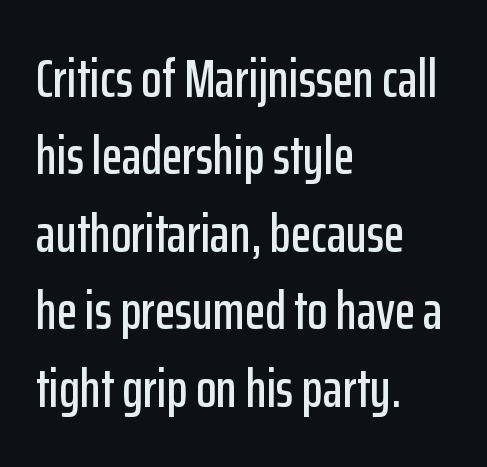
The image shows 53 px condensed sans-serif type, upright; set left-aligned, normal line spacing (1.46x), normal letter spacing, not underlined; low stroke contrast and a medium x-height.
